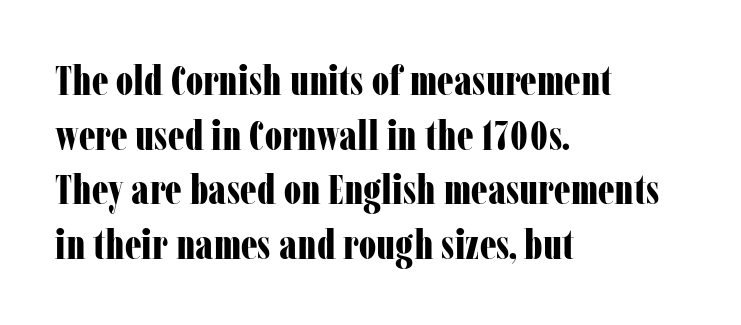
Nobody touched the tracking dial on this one. Style check: upright. Honestly, the row spacing looks completely unremarkable. Horizontally, the lines are justified to the leading edge only. The space beneath each line is pristine and unruled. Strokes here are thick enough to call this a true bold.
